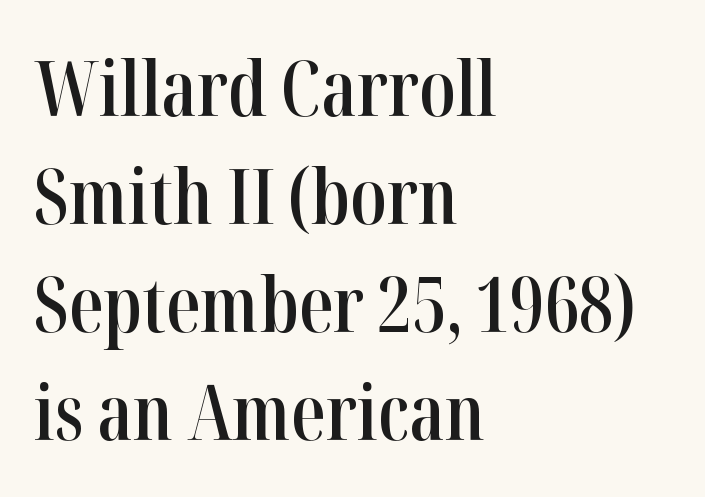
{"serif": "yes", "italic": "no", "bold": "semi", "weight": "semibold", "width": "condensed", "stroke_contrast": "high", "x_height": "medium", "monospaced": "no", "underline": "no", "align": "left", "line_spacing": "normal", "line_spacing_ratio": 1.42, "letter_spacing": "normal", "letter_spacing_em": 0.0, "glyph_px": 76}
